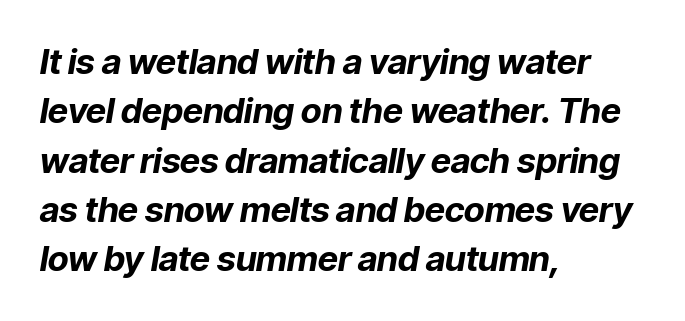
The zone under the glyphs is completely vacant. A typesetter would mark this as italic. Horizontal bands of white between lines are of average thickness. How heavy is the stroke? Heavy — this is a bold.
